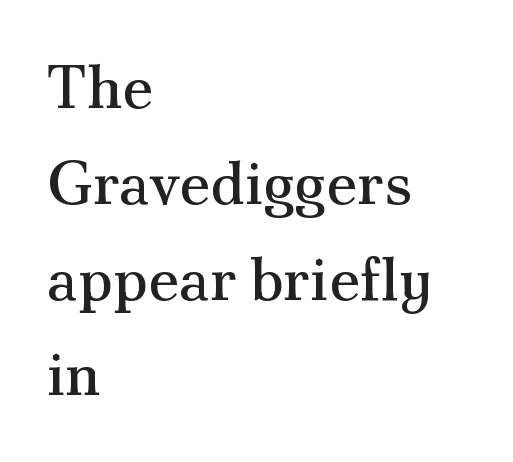
{"serif": "yes", "italic": "no", "bold": "no", "weight": "regular", "width": "normal", "stroke_contrast": "medium", "x_height": "small", "monospaced": "no", "underline": "no", "align": "left", "line_spacing": "normal", "line_spacing_ratio": 1.57, "letter_spacing": "normal", "letter_spacing_em": 0.0, "glyph_px": 61}
